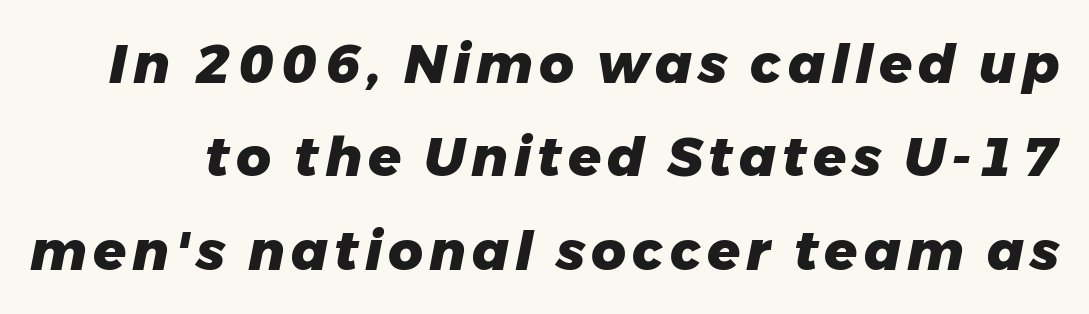
Yep, that's italic — everything's leaning. Decoration check: the copy has no underline. Each letter keeps its own natural width here, so spacing adapts to shape. Typesetter's note: full bold, strokes at maximum text heaviness.
